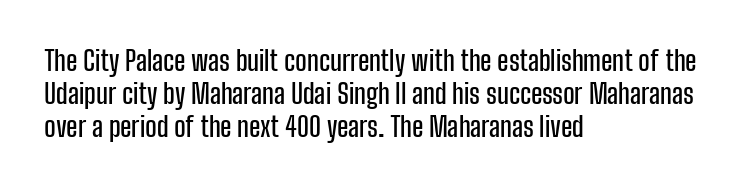
No extra tracking has been applied to these lines. Check the space under the baseline: it is left empty. The font's upright variant was chosen for this text. Casual observation: everything's shoved over to the left.
